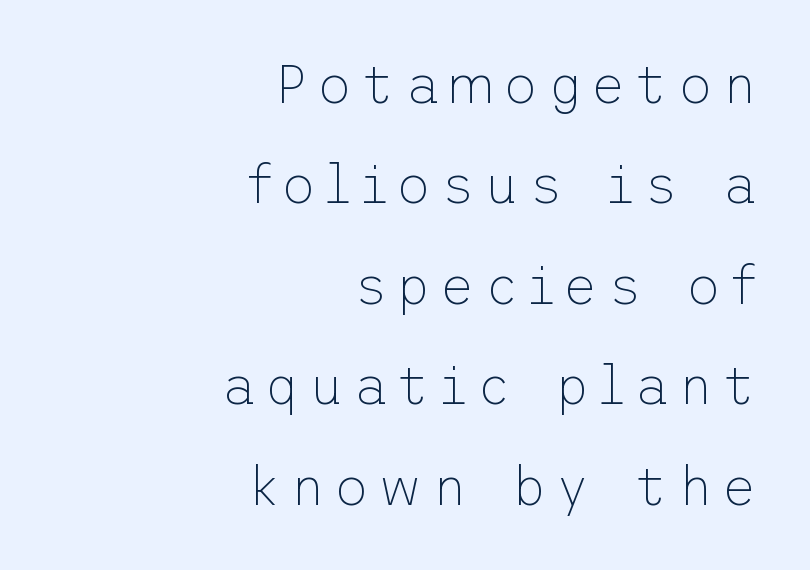
Q: Is the text bold? A: No.
Q: Is the text italic (slanted)? A: No, it is upright.
Q: Is the typeface a serif or a sans-serif typeface? A: Sans-serif.
Q: Is the text underlined? A: No.
Q: How is the paragraph aligned? A: Right-aligned.
Q: Width (condensed, normal, or wide)? A: Normal.
Q: Stroke contrast? A: Low.
Q: x-height? A: Medium.
